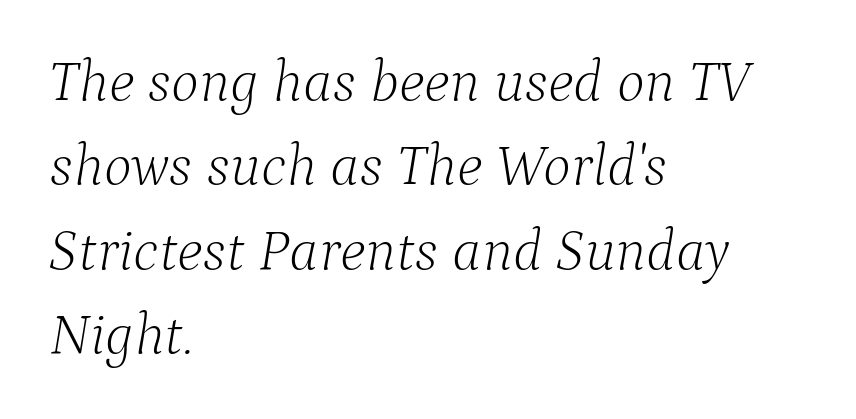
{"serif": "yes", "italic": "yes", "lean": "right", "slant_degrees": 9, "bold": "no", "weight": "light", "width": "normal", "stroke_contrast": "low", "x_height": "medium", "monospaced": "no", "underline": "no", "align": "left", "line_spacing": "normal", "line_spacing_ratio": 1.43, "letter_spacing": "normal", "letter_spacing_em": 0.0, "glyph_px": 59}
